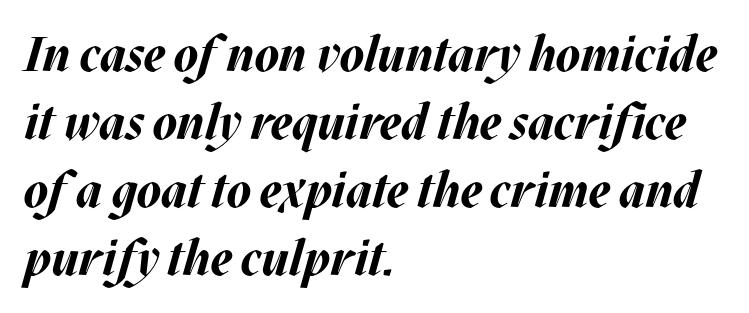
{"italic": "yes", "lean": "right", "slant_degrees": 17, "bold": "yes", "weight": "bold", "width": "normal", "stroke_contrast": "medium", "x_height": "large", "monospaced": "no", "underline": "no", "align": "left", "line_spacing": "normal", "line_spacing_ratio": 1.39, "letter_spacing": "normal", "letter_spacing_em": 0.0, "glyph_px": 49}
